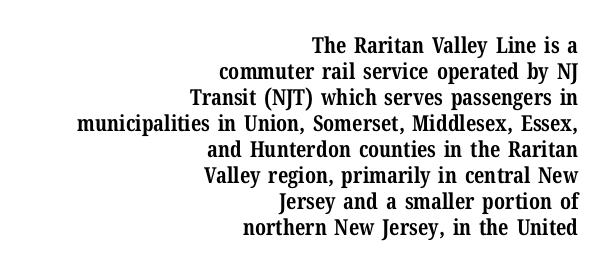
The image shows 22 px bold type, upright; set right-aligned, line spacing 1.18x, normal letter spacing, not underlined.
